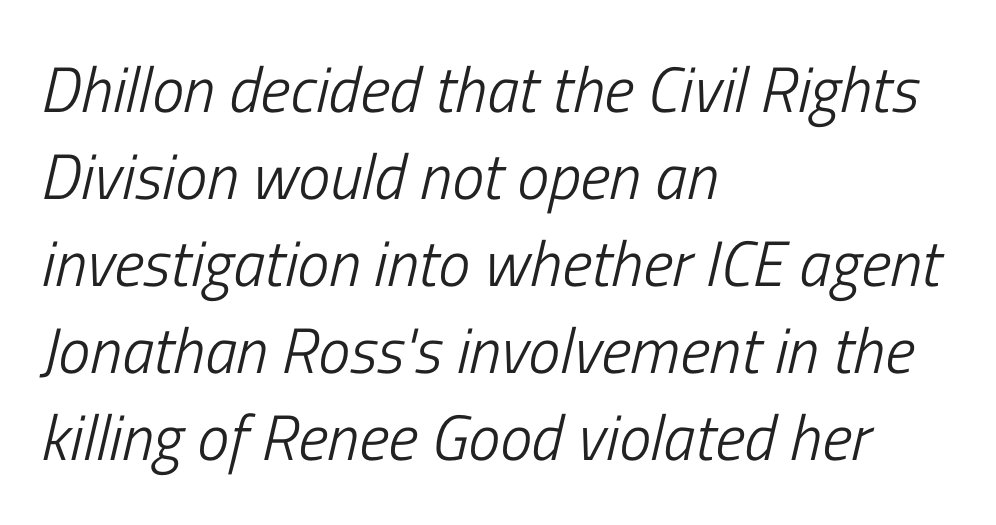
The face looks like a standard text weight, possibly lighter. The compositor pushed each line to the left boundary. The passage shown stacks its lines at a standard gap. Look at the tracking — it's just the regular setting, nothing added.
